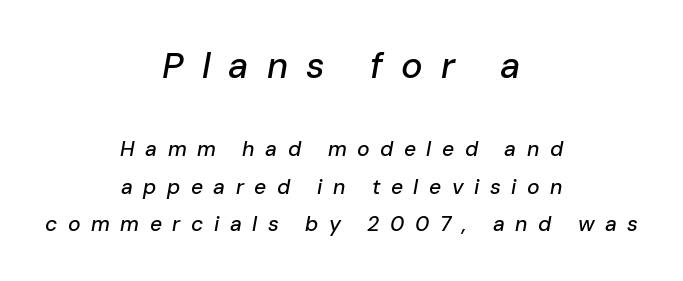
The image shows 36 px text type, italic (leaning right); set centered, line spacing 1.79x, unusually wide letter spacing (+0.5 em), not underlined; the first (top) block is 1.71x larger; low stroke contrast and a medium x-height.
